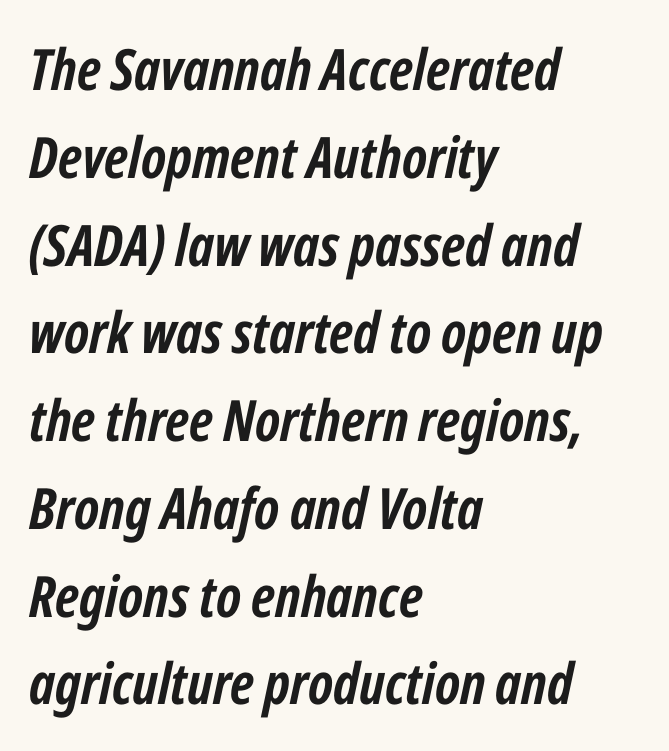
The image shows 57 px semibold, condensed type, italic (leaning right); set left-aligned, normal line spacing (1.54x), normal letter spacing, not underlined; low stroke contrast and a medium x-height.
